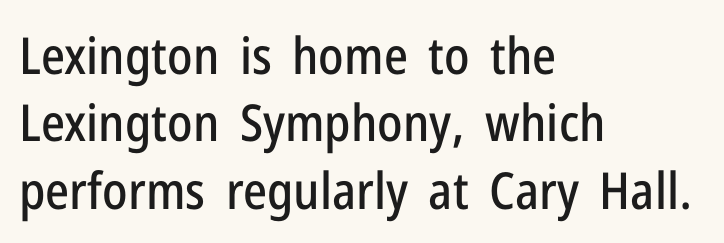
Do the letters lean? They stand straight. Varying glyph widths throughout — classic text-font behaviour. The typeface chosen for these lines omits serifs. Interline gaps are of average width in this sample. This rendering uses left alignment, leaving the right contour irregular. Here the glyphs are tracked normally, forming tight word shapes.
